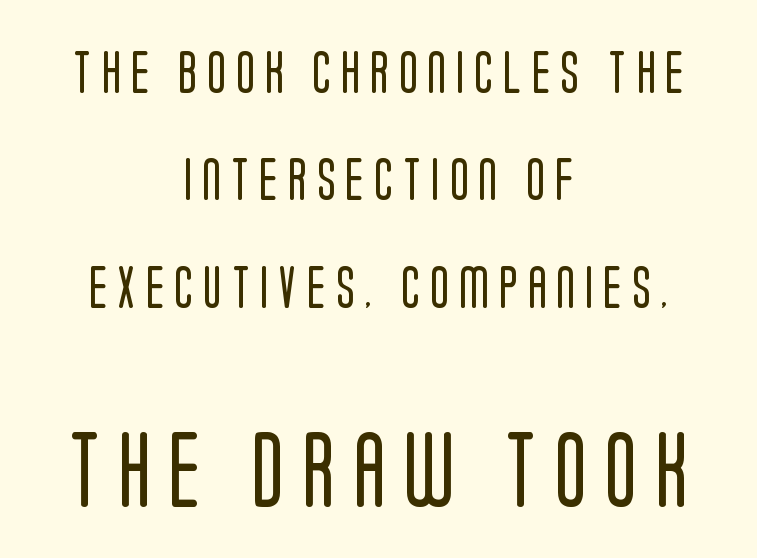
{"serif": "no", "italic": "no", "bold": "no", "weight": "regular", "width": "condensed", "stroke_contrast": "low", "x_height": "large", "monospaced": "no", "underline": "no", "align": "center", "line_spacing": "loose", "line_spacing_ratio": 2.5, "letter_spacing": "wide", "letter_spacing_em": 0.24, "larger_block": "second", "size_ratio": 1.74, "glyph_px": 75}
